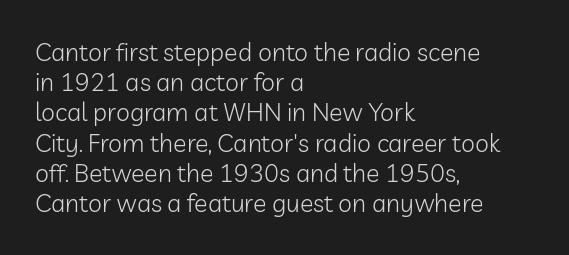
In terms of posture, this sample is upright. The rendering keeps characters at their native spacing. Caption: face not bold, strokes unweighted. The string is rendered with underlining switched off. Horizontal alignment here is leftward, the default for most running prose.
